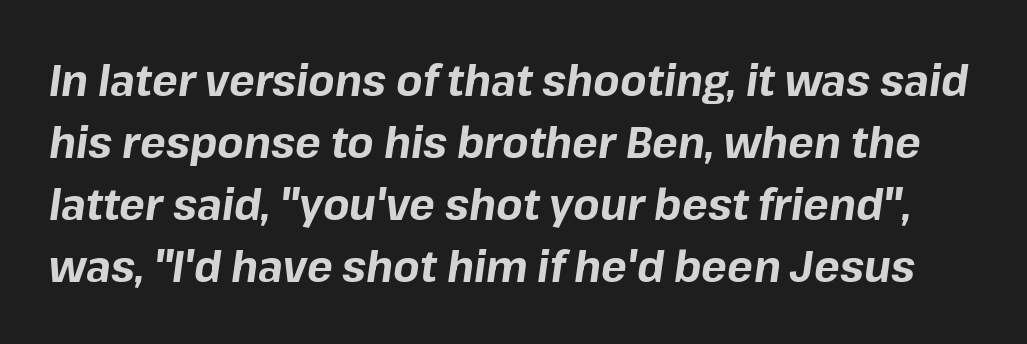
The image shows 43 px bold type, italic (leaning right); set normal line spacing (1.44x), normal letter spacing, not underlined; low stroke contrast and a medium x-height.
